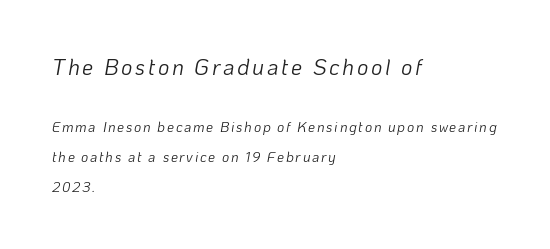
The image shows 22 px text type, italic (leaning right); set left-aligned, loose line spacing (2.15x), not underlined; the first (top) block is 1.57x larger.
